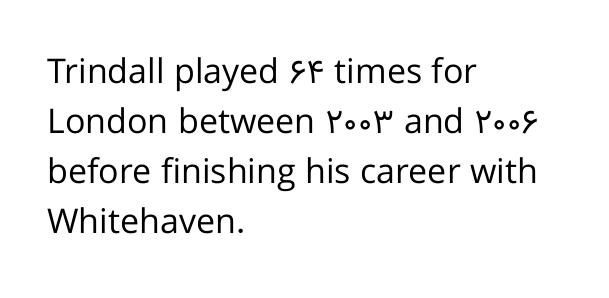
Q: Is the text bold? A: No.
Q: Is the text italic (slanted)? A: No, it is upright.
Q: Is the typeface a serif or a sans-serif typeface? A: Sans-serif.
Q: Is the text underlined? A: No.
Q: How is the paragraph aligned? A: Left-aligned.
Q: Is the spacing between letters normal or unusually wide? A: Normal.
Q: Is the spacing between lines tight, normal or loose? A: Normal.
Q: Width (condensed, normal, or wide)? A: Normal.
Q: Stroke contrast? A: Low.
Q: x-height? A: Medium.
Q: Monospaced? A: No.
